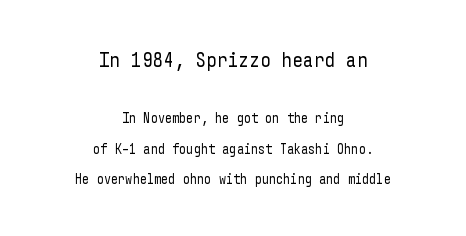
The image shows 21 px text type, upright; set centered, loose line spacing (2.17x), normal letter spacing, not underlined; the first (top) block is 1.5x larger.
